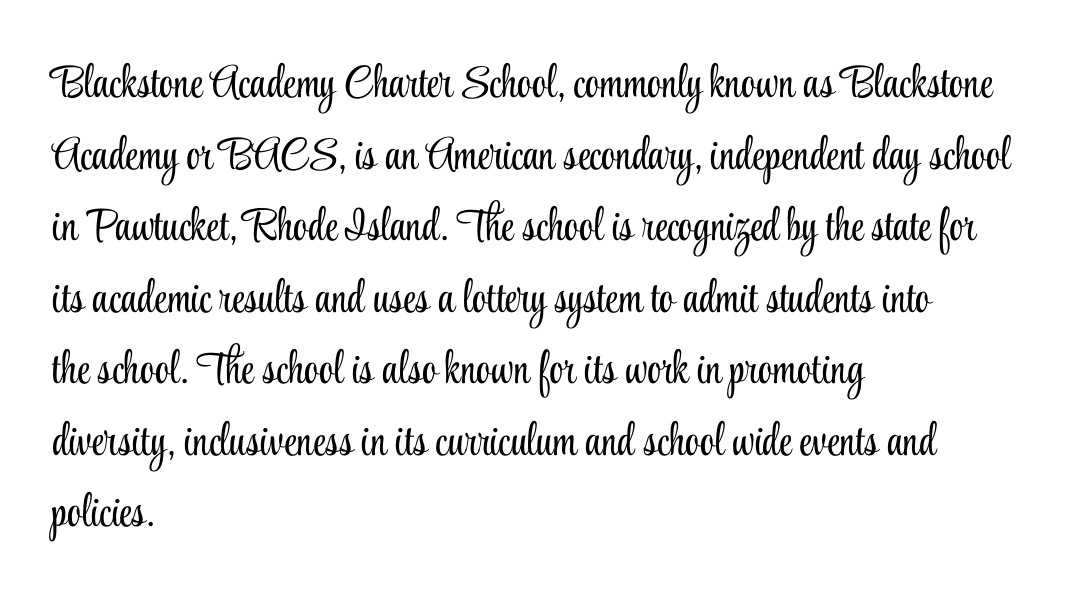
The rendering uses natural spacing where letterforms have individual widths. Short and long lines alike share a common starting point at left. The font family rendered here belongs to the serif group. The string is rendered with underlining switched off.
